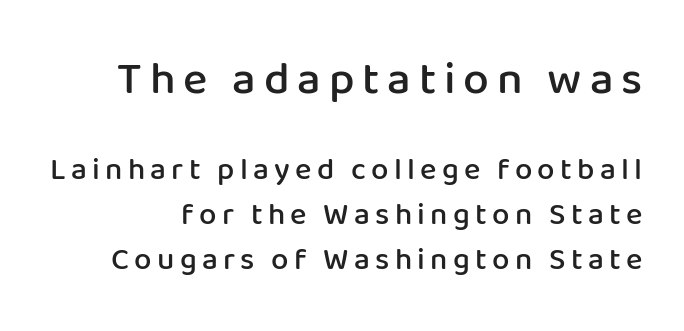
Style check: upright. Students, observe: this is what conventionally led text looks like. Check the space under the baseline: it is left empty. You could not count columns in this text — the font is proportionally spaced. The earlier block is typeset at a bigger size than the later block.
